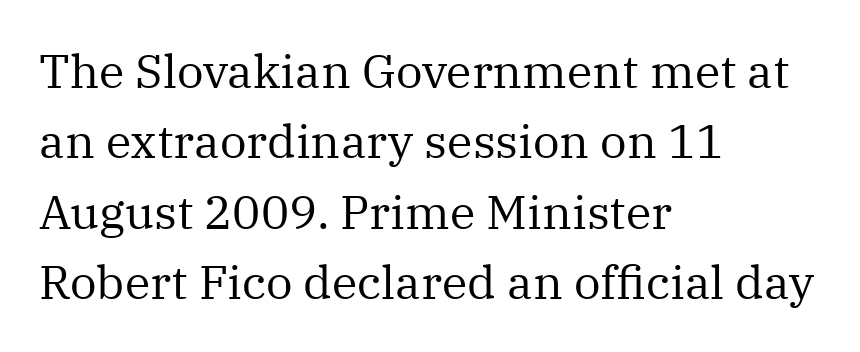
{"serif": "yes", "italic": "no", "bold": "no", "weight": "regular", "width": "normal", "stroke_contrast": "medium", "x_height": "medium", "monospaced": "no", "underline": "no", "align": "left", "line_spacing": "normal", "line_spacing_ratio": 1.5, "letter_spacing": "normal", "letter_spacing_em": 0.0, "glyph_px": 47}
